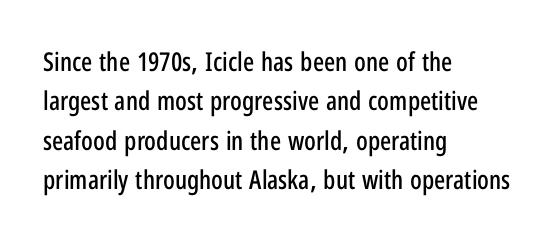
The image shows 26 px text type, upright; set left-aligned, normal line spacing (1.51x), normal letter spacing, not underlined.
